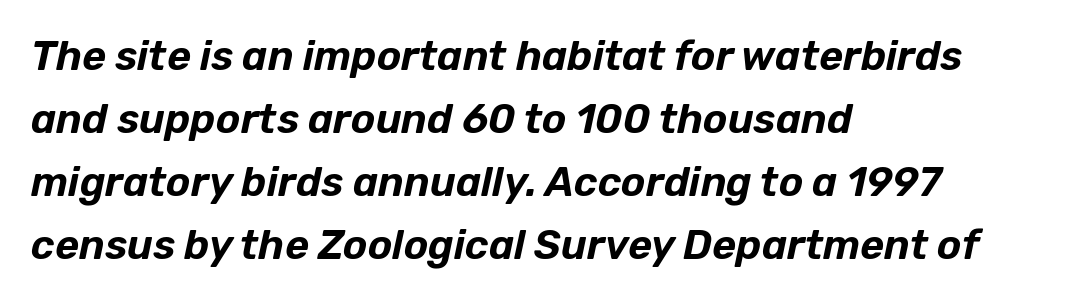
The letterforms sit shoulder to shoulder at normal distance. Underline: absent. The letters are slanted; this is an italic face. Caption: multi-line text, flush left, ragged right.
